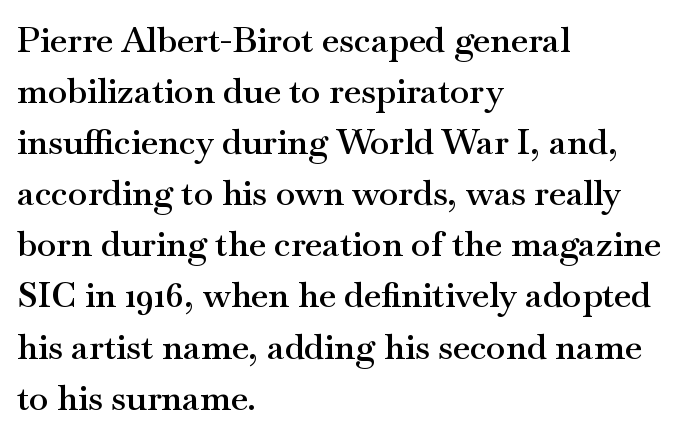
The image shows 35 px semibold, wide serif type, upright; set left-aligned, normal line spacing (1.46x), normal letter spacing, not underlined; medium stroke contrast and a small x-height.
